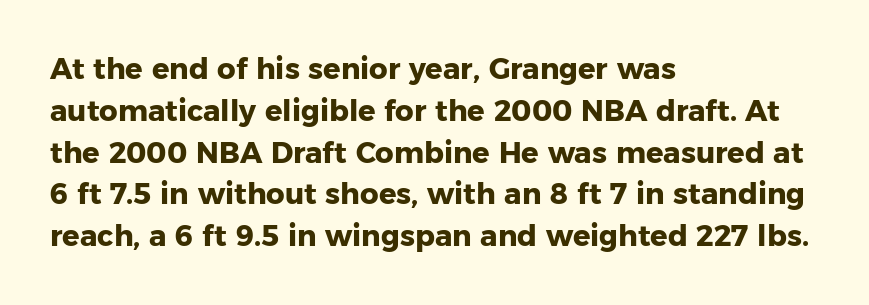
Words appear dense and cohesive because spacing is normal. Unlike a traditional serif, this face leaves its strokes unadorned. The lines sit at an ordinary, default distance from one another. Horizontally, the lines are justified to the leading edge only. Chunky letters — that's bold for sure.
